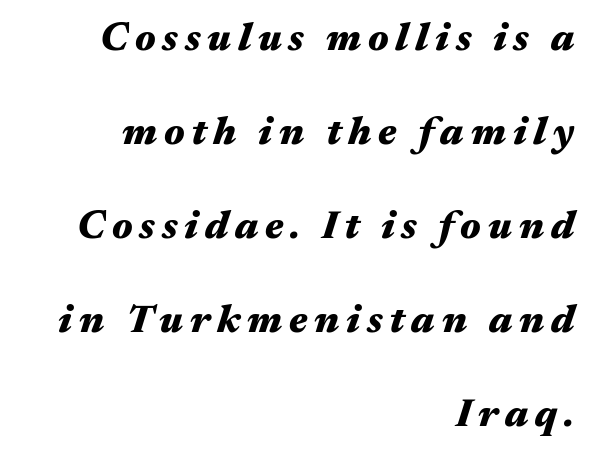
Q: Is the text bold? A: Yes.
Q: Is the text italic (slanted)? A: Yes, it leans right by about 17 degrees.
Q: Is the text underlined? A: No.
Q: How is the paragraph aligned? A: Right-aligned.
Q: Is the spacing between lines tight, normal or loose? A: Loose.
Q: Width (condensed, normal, or wide)? A: Wide.
Q: Stroke contrast? A: Medium.
Q: x-height? A: Medium.
Q: Monospaced? A: No.
